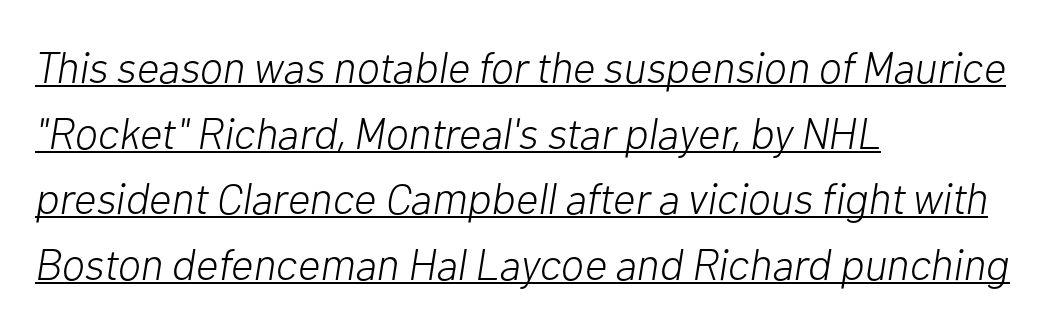
{"italic": "yes", "lean": "right", "slant_degrees": 10, "bold": "no", "weight": "light", "width": "normal", "stroke_contrast": "low", "x_height": "medium", "monospaced": "no", "underline": "yes", "align": "left", "line_spacing": "normal", "line_spacing_ratio": 1.49, "letter_spacing": "normal", "letter_spacing_em": 0.0, "glyph_px": 44}
